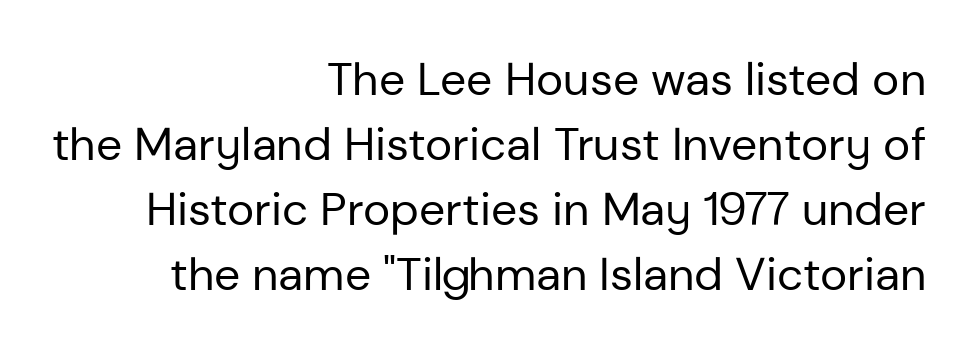
Is the type heavy? It reads as light-to-regular instead. This sample is right-justified, so line beginnings fall wherever the words allow. The designer went with a sans here, leaving each stem footless. Posture: vertical. Each letter keeps its own natural width here, so spacing adapts to shape.
